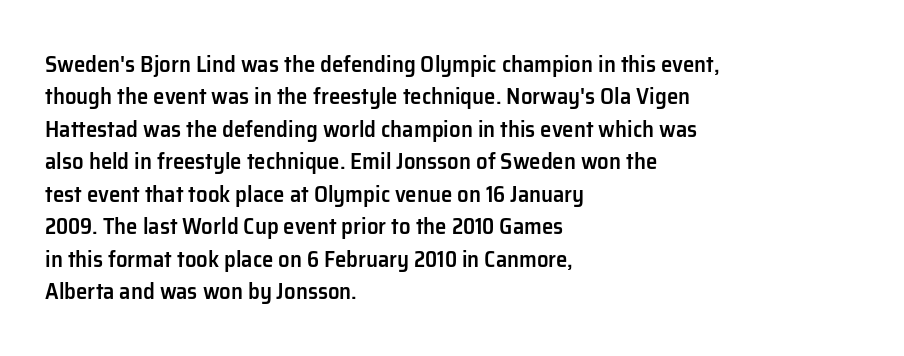
Q: Is the text bold? A: Semi-bold.
Q: Is the text italic (slanted)? A: No, it is upright.
Q: Is the text underlined? A: No.
Q: How is the paragraph aligned? A: Left-aligned.
Q: Is the spacing between letters normal or unusually wide? A: Normal.
Q: Is the spacing between lines tight, normal or loose? A: Normal.
